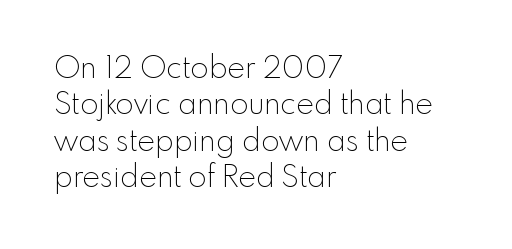
The image shows 30 px thin sans-serif type, upright; set left-aligned, line spacing 1.21x, normal letter spacing, not underlined; a small x-height.
